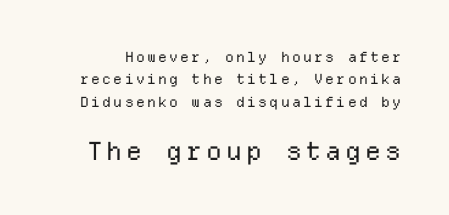
{"italic": "no", "bold": "no", "underline": "no", "line_spacing": "normal", "line_spacing_ratio": 1.59, "larger_block": "second", "size_ratio": 1.79, "glyph_px": 25}
